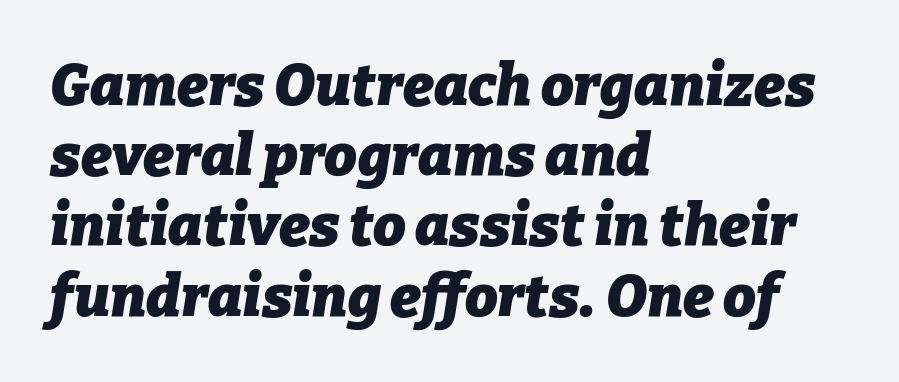
Quick note: italic. Honestly, there is no underline to notice here at all. Typographic density is high because the face is bold. Tracking value appears to be zero — textbook default spacing.
